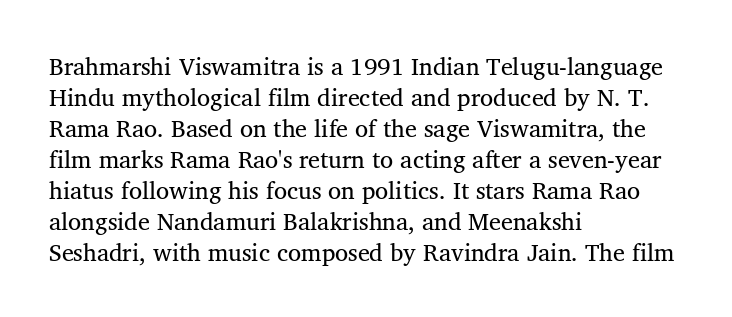
{"italic": "no", "bold": "no", "underline": "no", "align": "left", "line_spacing": "normal", "line_spacing_ratio": 1.29, "letter_spacing": "normal", "letter_spacing_em": 0.0, "glyph_px": 24}
